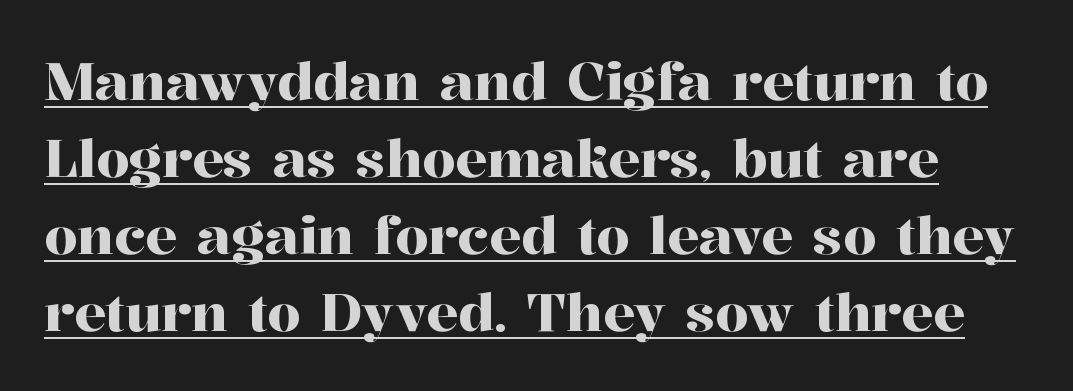
Q: Is the text italic (slanted)? A: No, it is upright.
Q: Is the typeface a serif or a sans-serif typeface? A: Serif.
Q: Is the text underlined? A: Yes.
Q: Is the spacing between letters normal or unusually wide? A: Normal.
Q: Is the spacing between lines tight, normal or loose? A: Normal.
Q: Width (condensed, normal, or wide)? A: Normal.
Q: Stroke contrast? A: High.
Q: x-height? A: Medium.
Q: Monospaced? A: No.
